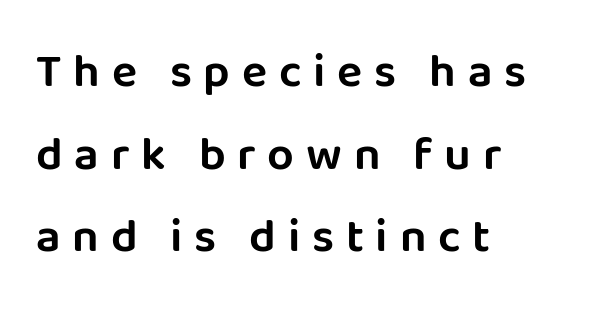
Q: Is the text italic (slanted)? A: No, it is upright.
Q: Is the typeface a serif or a sans-serif typeface? A: Sans-serif.
Q: Is the text underlined? A: No.
Q: How is the paragraph aligned? A: Left-aligned.
Q: Is the spacing between letters normal or unusually wide? A: Unusually wide.
Q: Width (condensed, normal, or wide)? A: Normal.
Q: Stroke contrast? A: Low.
Q: x-height? A: Large.
Q: Monospaced? A: No.
